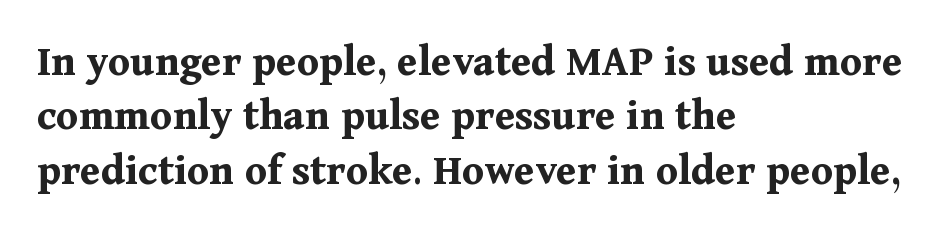
The image shows 45 px bold serif type, upright; set left-aligned, line spacing 1.21x, normal letter spacing, not underlined; medium stroke contrast and a medium x-height.
